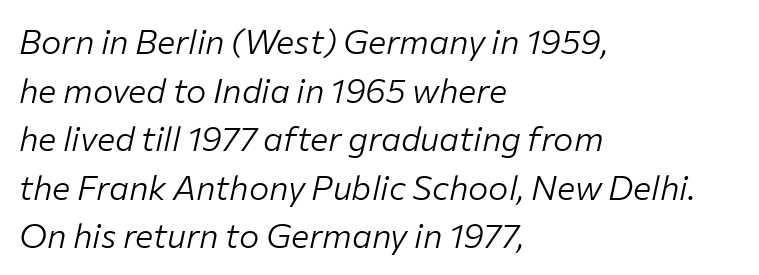
The gap between lines stays unmarked. This sample is left-justified, so line endings fall wherever the words run out. Is the letter spacing exaggerated? No — it looks like the ordinary default. These lines were composed using italics. The face looks like a standard text weight, possibly lighter.
